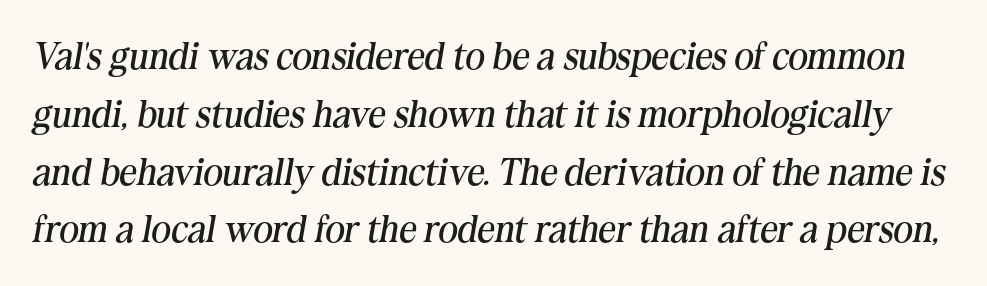
{"serif": "yes", "italic": "yes", "lean": "right", "slant_degrees": 10, "bold": "no", "weight": "regular", "width": "normal", "stroke_contrast": "medium", "x_height": "medium", "monospaced": "no", "underline": "no", "line_spacing": "normal", "line_spacing_ratio": 1.52, "letter_spacing": "normal", "letter_spacing_em": 0.0, "glyph_px": 38}
